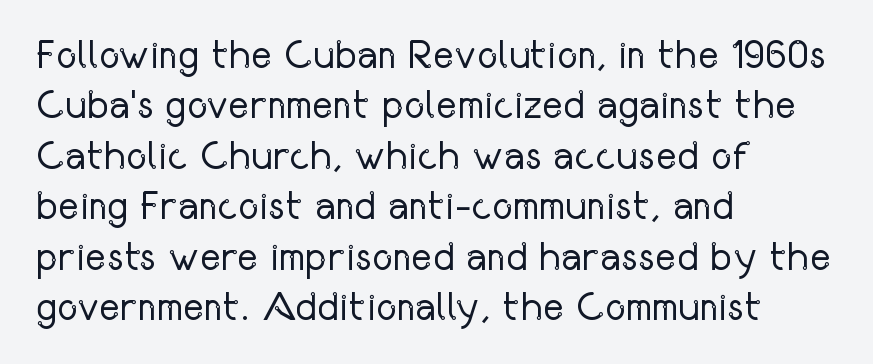
Is the letter spacing exaggerated? No — it looks like the ordinary default. Spacing verdict: proportional, widths tailored to each character. In terms of letterform style, serifs are entirely absent. This sample keeps an unexceptional amount of space between lines.
